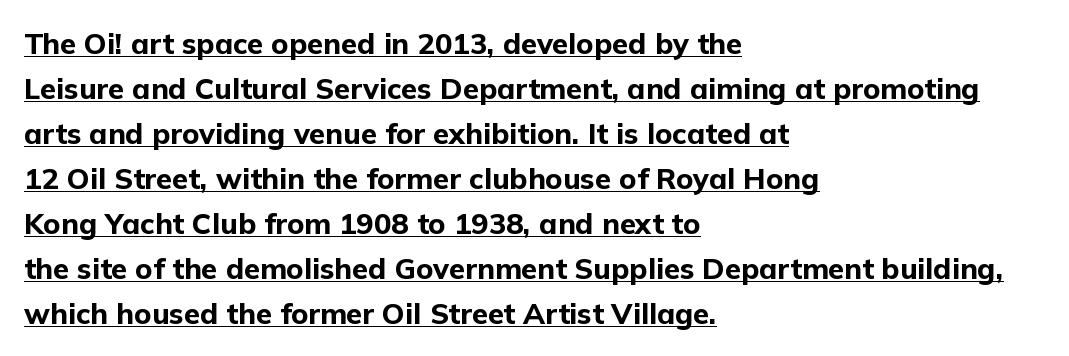
Q: Is the text bold? A: Yes.
Q: Is the text italic (slanted)? A: No, it is upright.
Q: Is the typeface a serif or a sans-serif typeface? A: Sans-serif.
Q: Is the text underlined? A: Yes.
Q: How is the paragraph aligned? A: Left-aligned.
Q: Is the spacing between letters normal or unusually wide? A: Normal.
Q: Is the spacing between lines tight, normal or loose? A: Normal.
Q: Width (condensed, normal, or wide)? A: Normal.
Q: Stroke contrast? A: Low.
Q: x-height? A: Medium.
Q: Monospaced? A: No.
